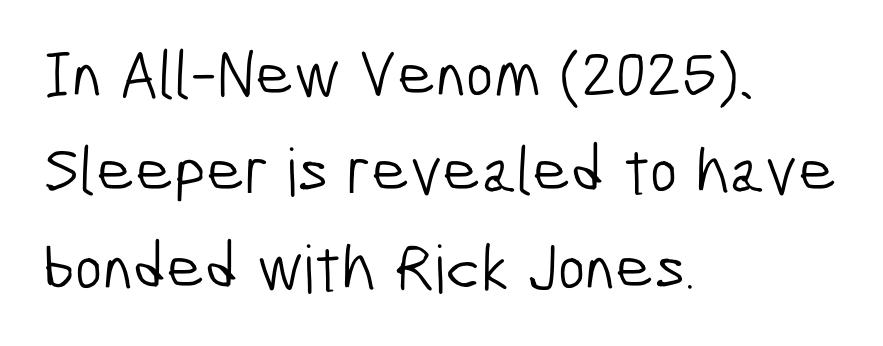
No feet cap the strokes, marking this as sans-serif type. Casual observation: everything's shoved over to the left. The horizontal fit of the characters is conventional and even. Notice how descenders clear the ascenders below comfortably — that's standard leading. Think of a printed novel: that variable character pitch is what you see here.
